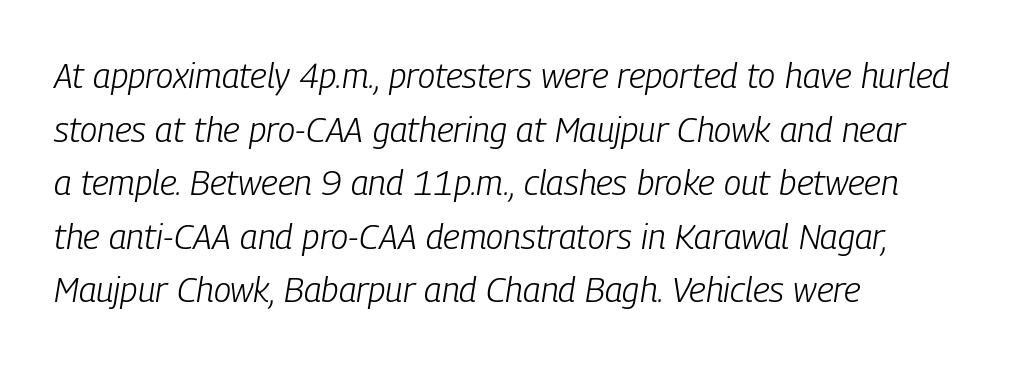
The image shows 35 px light, condensed type, italic (leaning right); set left-aligned, normal line spacing (1.53x), normal letter spacing, not underlined; low stroke contrast and a medium x-height.
